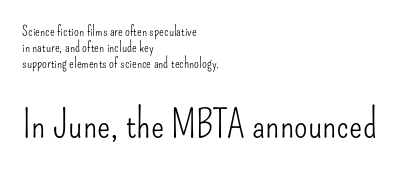
Q: Is the text bold? A: No.
Q: Is the text italic (slanted)? A: No, it is upright.
Q: Is the typeface a serif or a sans-serif typeface? A: Sans-serif.
Q: Is the text underlined? A: No.
Q: How is the paragraph aligned? A: Left-aligned.
Q: Is the spacing between letters normal or unusually wide? A: Normal.
Q: Is the spacing between lines tight, normal or loose? A: Tight.
Q: Which block of text is set in a larger size, the first (top) or the second (bottom)? A: The second (bottom) one.
Q: Width (condensed, normal, or wide)? A: Condensed.
Q: Stroke contrast? A: Low.
Q: x-height? A: Small.
Q: Monospaced? A: No.
